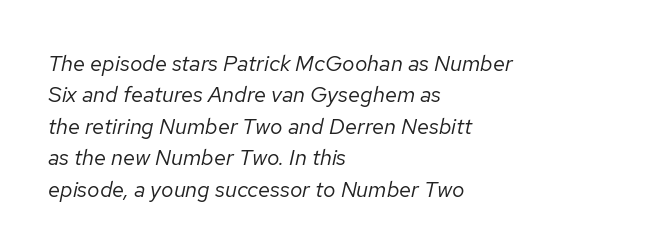
{"italic": "yes", "lean": "right", "slant_degrees": 12, "bold": "no", "underline": "no", "align": "left", "line_spacing": "normal", "line_spacing_ratio": 1.43, "letter_spacing": "normal", "letter_spacing_em": 0.0, "glyph_px": 22}
